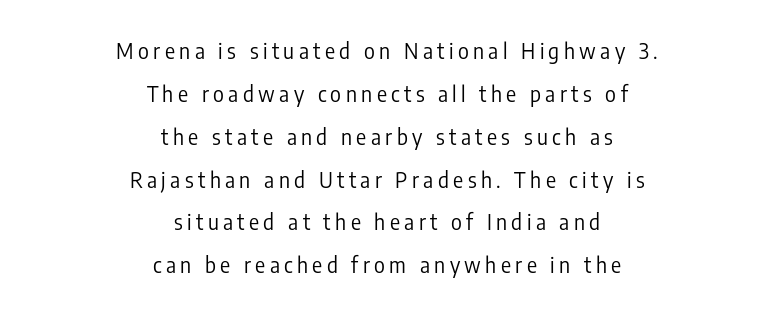
The image shows 21 px text type, upright; set centered, loose line spacing (2.04x), unusually wide letter spacing (+0.21 em), not underlined.
